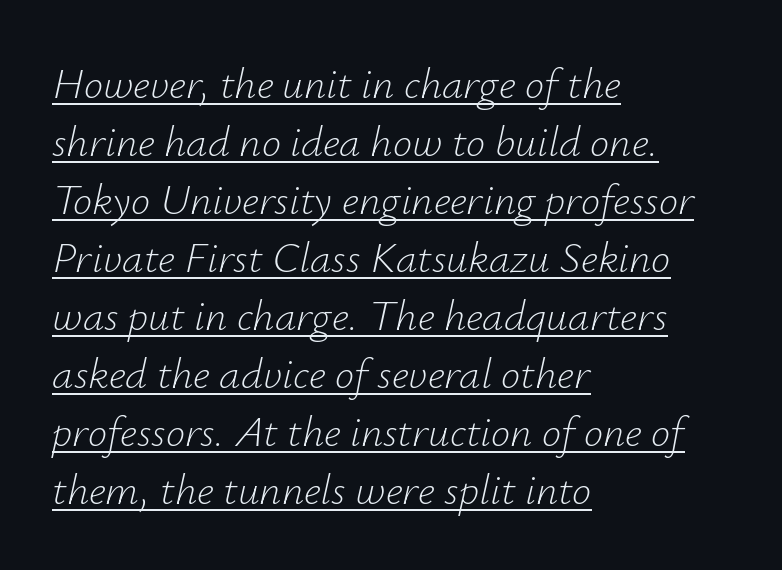
The image shows 43 px light type, italic (leaning right); set left-aligned, normal line spacing (1.35x), normal letter spacing, underlined; low stroke contrast and a small x-height.
